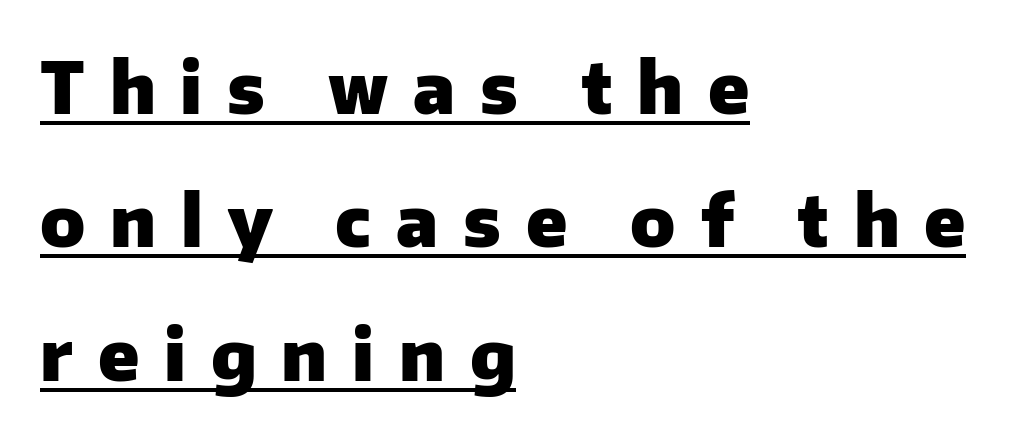
{"serif": "no", "italic": "no", "bold": "yes", "weight": "heavy", "width": "normal", "stroke_contrast": "low", "x_height": "medium", "monospaced": "no", "underline": "yes", "align": "left", "line_spacing_ratio": 1.88, "letter_spacing": "wide", "letter_spacing_em": 0.35, "glyph_px": 71}
